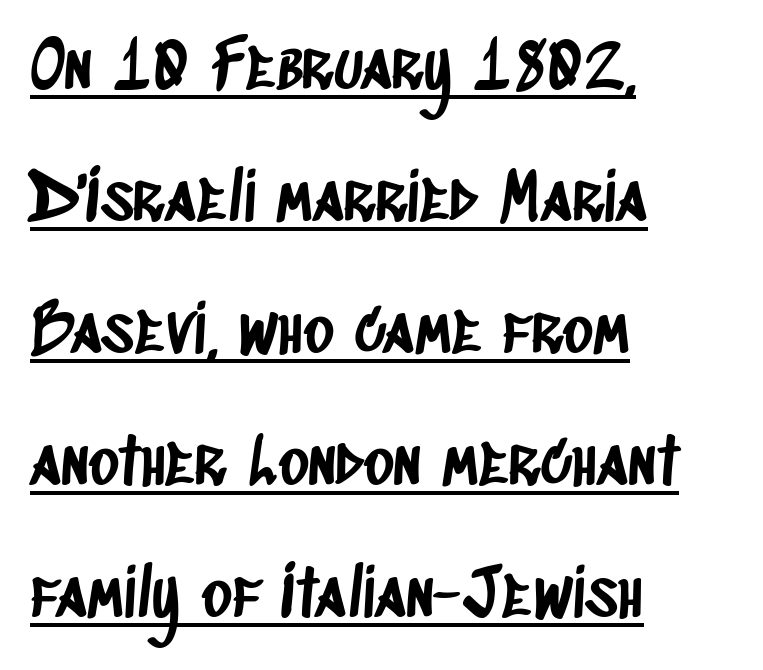
Compared with typical body copy, the letter spacing here is the same. Honestly, the rows look like they've been pulled way apart. Alignment: flush left. Here the designer chose a conventional face with non-uniform glyph widths. Does a line run under the words? Yes, clearly.
